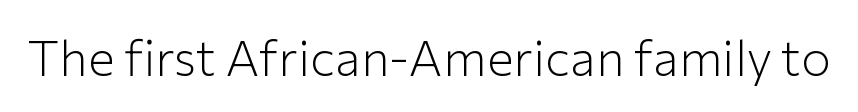
The image shows 50 px light sans-serif type, upright; set normal letter spacing, not underlined; low stroke contrast and a medium x-height.
